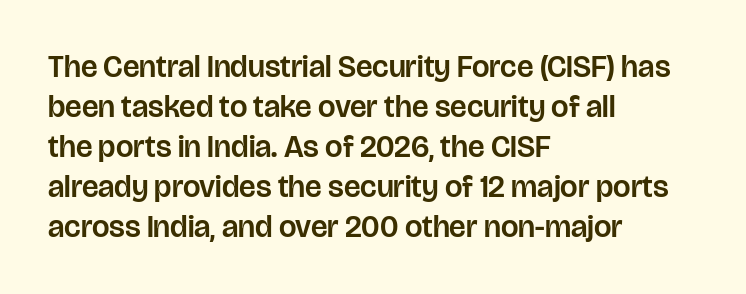
The image shows 31 px sans-serif type, upright; set left-aligned, normal line spacing (1.29x), normal letter spacing, not underlined; low stroke contrast and a large x-height.
